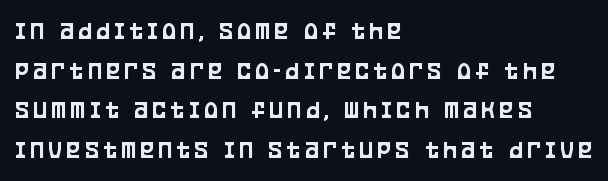
{"italic": "no", "underline": "no", "align": "left", "line_spacing": "normal", "line_spacing_ratio": 1.52, "glyph_px": 26}
